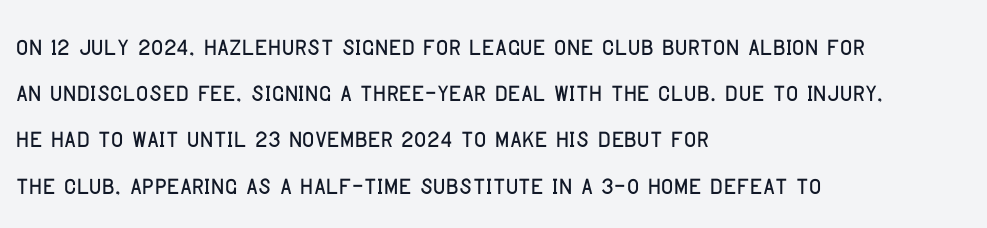
The image shows 34 px condensed sans-serif type, upright; set left-aligned, normal line spacing (1.36x), normal letter spacing, not underlined; low stroke contrast and a large x-height.
